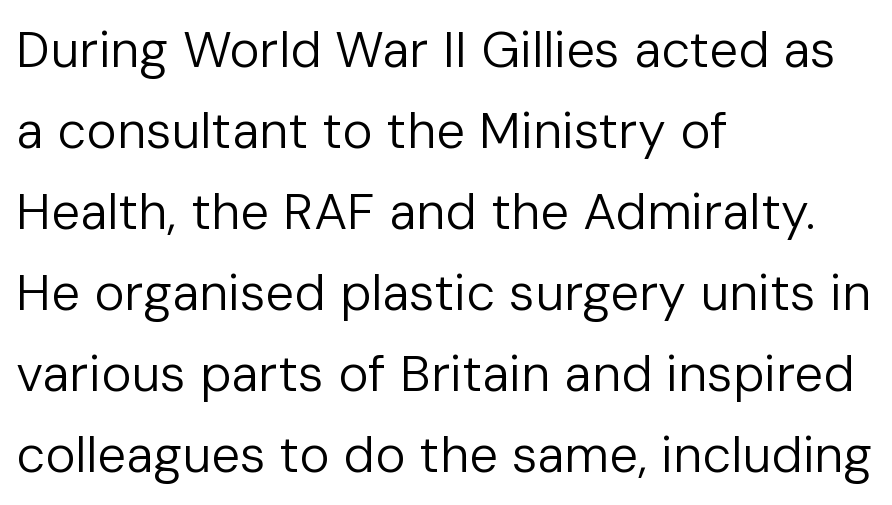
{"serif": "no", "italic": "no", "bold": "no", "weight": "regular", "width": "normal", "stroke_contrast": "low", "x_height": "medium", "monospaced": "no", "underline": "no", "align": "left", "line_spacing": "normal", "line_spacing_ratio": 1.59, "letter_spacing": "normal", "letter_spacing_em": 0.0, "glyph_px": 51}
